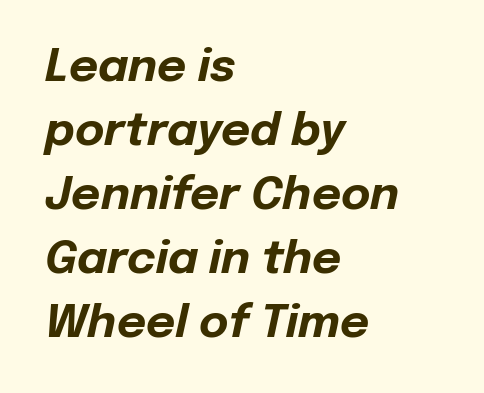
The image shows 45 px bold type, italic (leaning right); set left-aligned, normal line spacing (1.42x), normal letter spacing, not underlined; low stroke contrast and a medium x-height.
